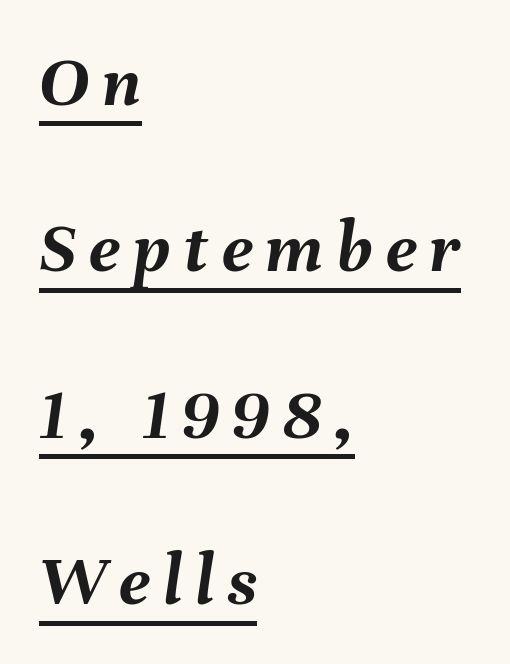
Q: Is the text bold? A: Yes.
Q: Is the text italic (slanted)? A: Yes, it leans right by about 8 degrees.
Q: Is the text underlined? A: Yes.
Q: How is the paragraph aligned? A: Left-aligned.
Q: Is the spacing between lines tight, normal or loose? A: Loose.
Q: Width (condensed, normal, or wide)? A: Normal.
Q: Stroke contrast? A: Medium.
Q: x-height? A: Medium.
Q: Monospaced? A: No.
